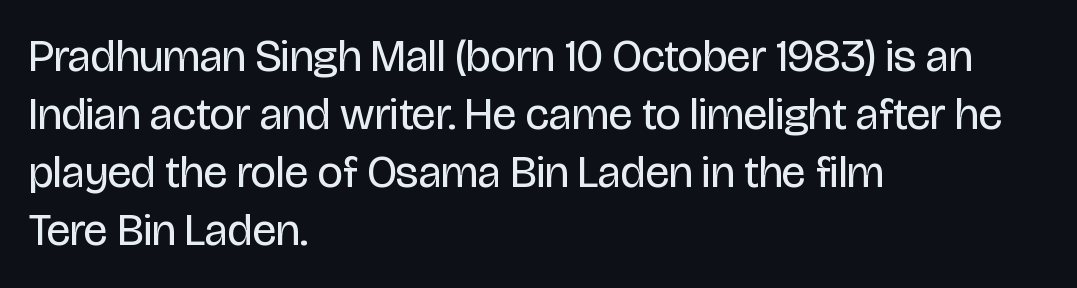
{"serif": "no", "italic": "no", "bold": "no", "weight": "regular", "width": "condensed", "stroke_contrast": "low", "x_height": "large", "monospaced": "no", "underline": "no", "align": "left", "line_spacing": "normal", "line_spacing_ratio": 1.29, "letter_spacing": "normal", "letter_spacing_em": 0.0, "glyph_px": 45}
